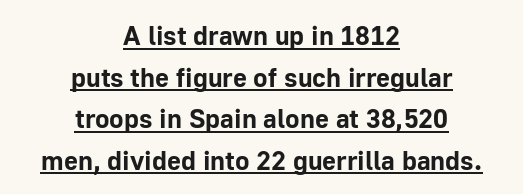
Q: Is the text bold? A: Yes.
Q: Is the text italic (slanted)? A: No, it is upright.
Q: Is the text underlined? A: Yes.
Q: How is the paragraph aligned? A: Centered.
Q: Is the spacing between letters normal or unusually wide? A: Normal.
Q: Is the spacing between lines tight, normal or loose? A: Normal.
